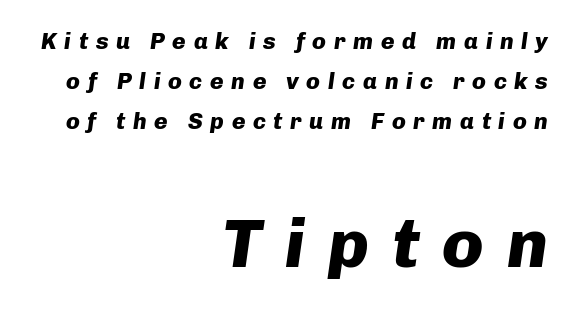
Q: Is the text bold? A: Yes.
Q: Is the text italic (slanted)? A: Yes, it leans right by about 8 degrees.
Q: Is the text underlined? A: No.
Q: How is the paragraph aligned? A: Right-aligned.
Q: Is the spacing between letters normal or unusually wide? A: Unusually wide.
Q: Which block of text is set in a larger size, the first (top) or the second (bottom)? A: The second (bottom) one.
Q: Width (condensed, normal, or wide)? A: Normal.
Q: Stroke contrast? A: Low.
Q: x-height? A: Medium.
Q: Monospaced? A: No.
